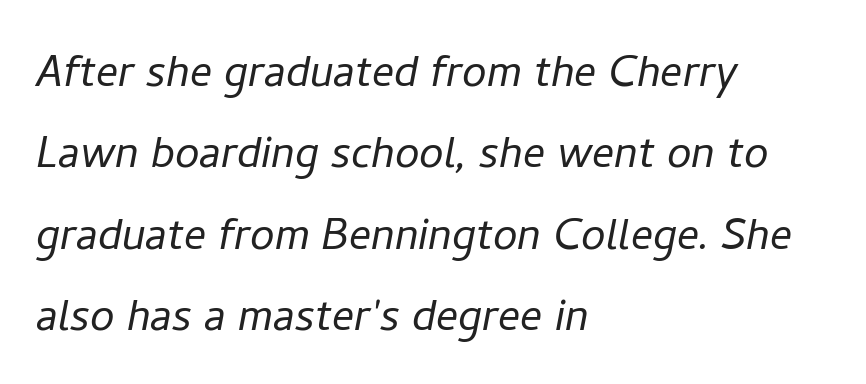
Q: Is the text bold? A: No.
Q: Is the text italic (slanted)? A: Yes, it leans right by about 11 degrees.
Q: Is the text underlined? A: No.
Q: How is the paragraph aligned? A: Left-aligned.
Q: Is the spacing between letters normal or unusually wide? A: Normal.
Q: Is the spacing between lines tight, normal or loose? A: Normal.
Q: Width (condensed, normal, or wide)? A: Normal.
Q: Stroke contrast? A: Low.
Q: x-height? A: Medium.
Q: Monospaced? A: No.
